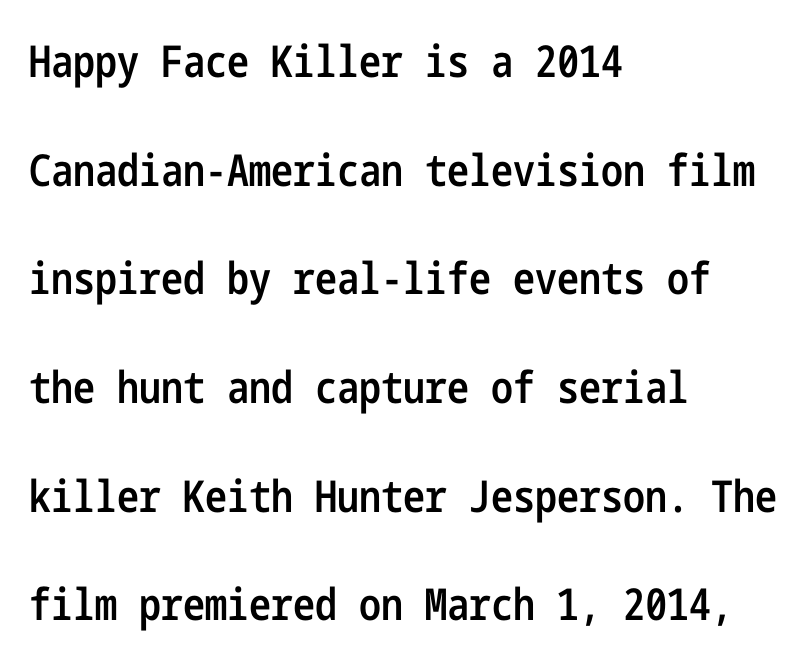
The image shows 44 px semibold, condensed sans-serif type, upright; set left-aligned, loose line spacing (2.47x), normal letter spacing, not underlined; low stroke contrast and a medium x-height.
